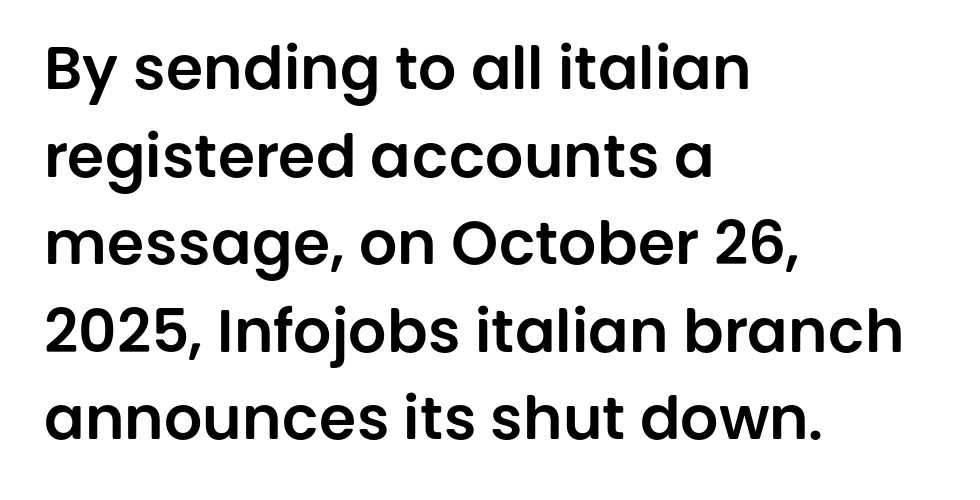
The image shows 60 px sans-serif type, upright; set left-aligned, normal line spacing (1.46x), normal letter spacing, not underlined; low stroke contrast and a large x-height.
